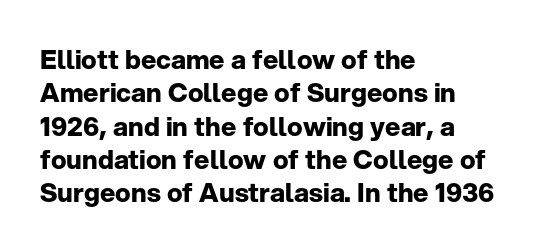
{"italic": "no", "bold": "yes", "underline": "no", "align": "left", "line_spacing": "normal", "line_spacing_ratio": 1.28, "letter_spacing": "normal", "letter_spacing_em": 0.0, "glyph_px": 26}
